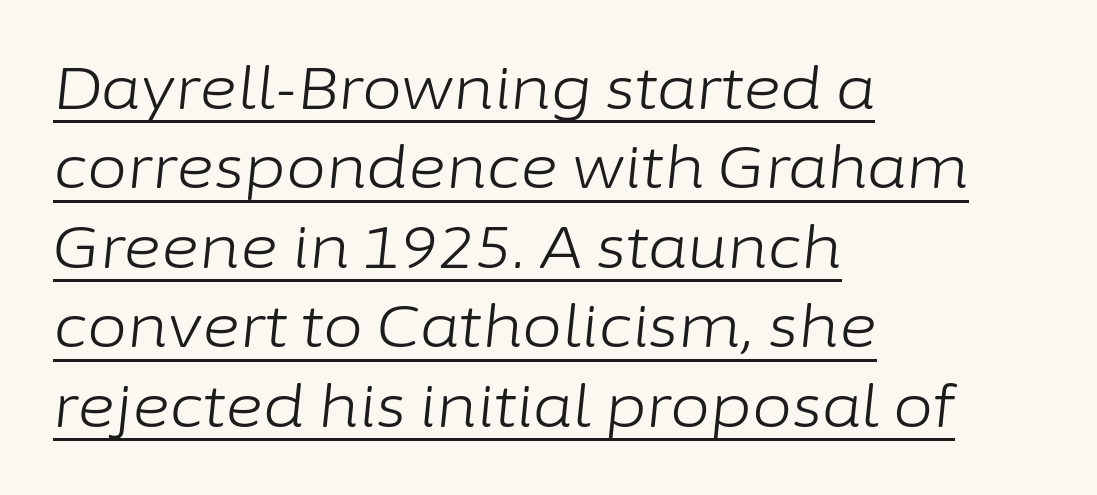
In designer terms, the underline attribute is active on this setting. The weight tops out at a normal text grade. Summary of vertical rhythm: regular, with standard interline spacing. In terms of posture, this sample is oblique. Casual observation: everything's shoved over to the left. Each letter keeps its own natural width here, so spacing adapts to shape.
